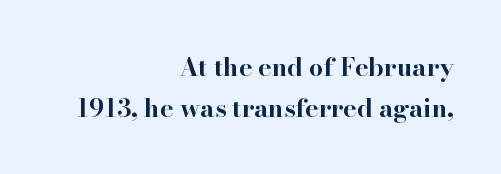
Q: Is the text bold? A: Yes.
Q: Is the text italic (slanted)? A: No, it is upright.
Q: Is the text underlined? A: No.
Q: How is the paragraph aligned? A: Right-aligned.
Q: Is the spacing between letters normal or unusually wide? A: Normal.
Q: Is the spacing between lines tight, normal or loose? A: Normal.
